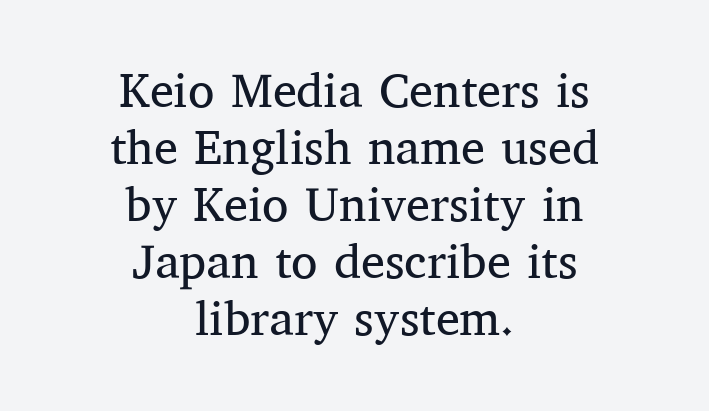
Q: Is the text bold? A: No.
Q: Is the text italic (slanted)? A: No, it is upright.
Q: Is the typeface a serif or a sans-serif typeface? A: Serif.
Q: Is the text underlined? A: No.
Q: How is the paragraph aligned? A: Centered.
Q: Is the spacing between letters normal or unusually wide? A: Normal.
Q: Width (condensed, normal, or wide)? A: Normal.
Q: Stroke contrast? A: Medium.
Q: x-height? A: Medium.
Q: Monospaced? A: No.
